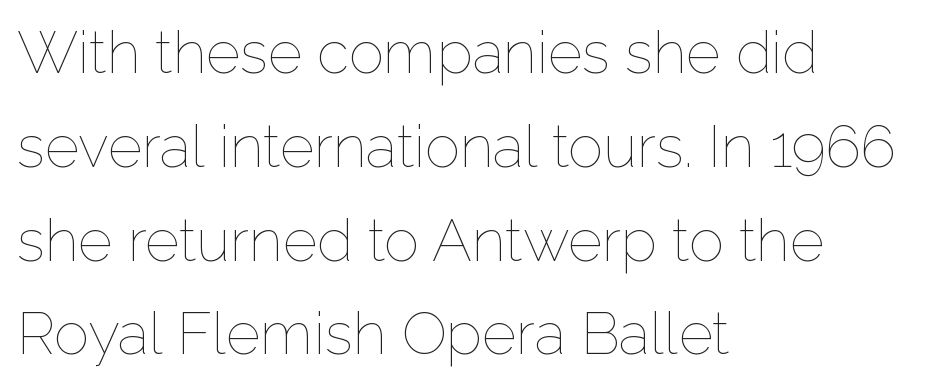
{"italic": "no", "bold": "no", "weight": "thin", "width": "normal", "stroke_contrast": "low", "x_height": "medium", "monospaced": "no", "underline": "no", "align": "left", "line_spacing": "normal", "line_spacing_ratio": 1.59, "letter_spacing": "normal", "letter_spacing_em": 0.0, "glyph_px": 59}
